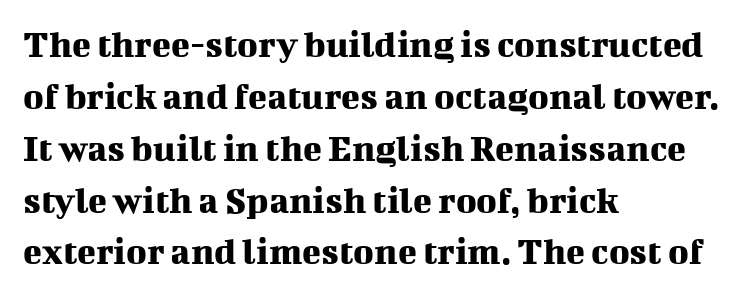
{"serif": "yes", "italic": "no", "width": "normal", "stroke_contrast": "medium", "x_height": "medium", "monospaced": "no", "underline": "no", "align": "left", "line_spacing": "normal", "line_spacing_ratio": 1.33, "letter_spacing": "normal", "letter_spacing_em": 0.0, "glyph_px": 39}
